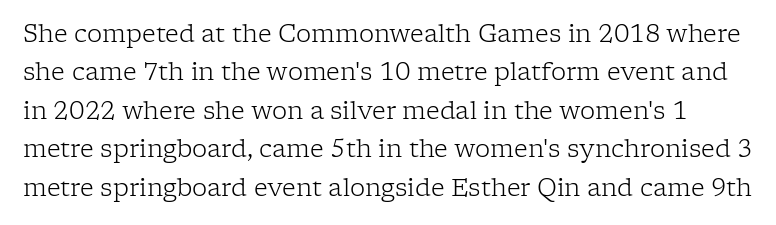
{"italic": "no", "bold": "no", "underline": "no", "line_spacing": "normal", "line_spacing_ratio": 1.6, "letter_spacing": "normal", "letter_spacing_em": 0.0, "glyph_px": 24}
